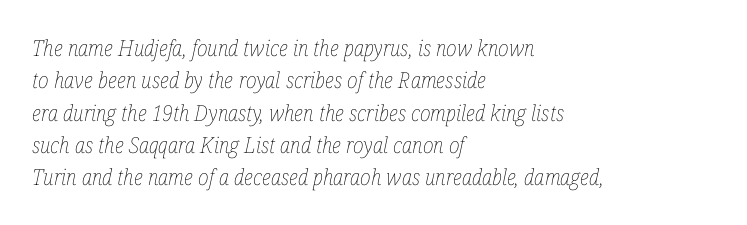
Q: Is the text bold? A: No.
Q: Is the text italic (slanted)? A: Yes, it leans right by about 12 degrees.
Q: Is the text underlined? A: No.
Q: How is the paragraph aligned? A: Left-aligned.
Q: Is the spacing between letters normal or unusually wide? A: Normal.
Q: Is the spacing between lines tight, normal or loose? A: Normal.
